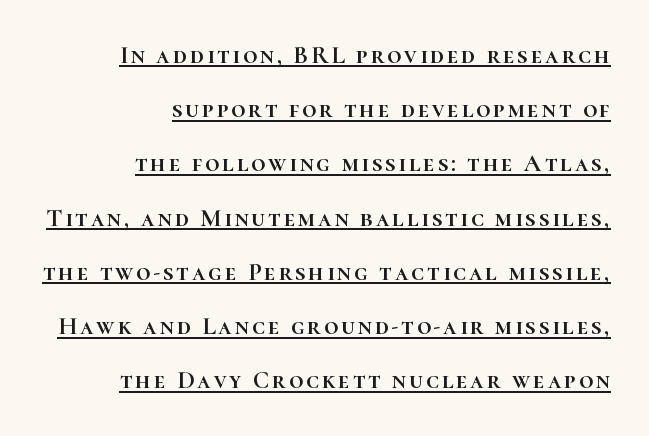
Q: Is the text italic (slanted)? A: No, it is upright.
Q: Is the text underlined? A: Yes.
Q: How is the paragraph aligned? A: Right-aligned.
Q: Is the spacing between lines tight, normal or loose? A: Loose.
